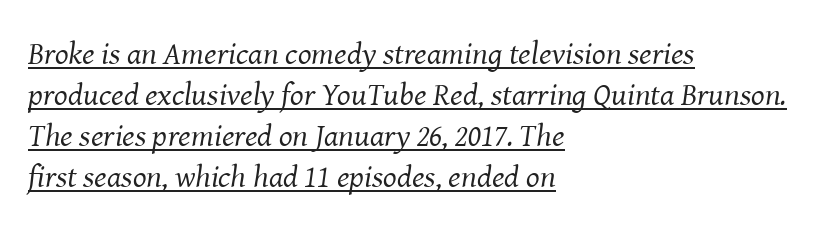
The compositor pushed each line to the left boundary. Default kerning and tracking; the words read as compact shapes. Looks like someone drew a line under every word here. What's the leading like? Ordinary, nothing unusual.
